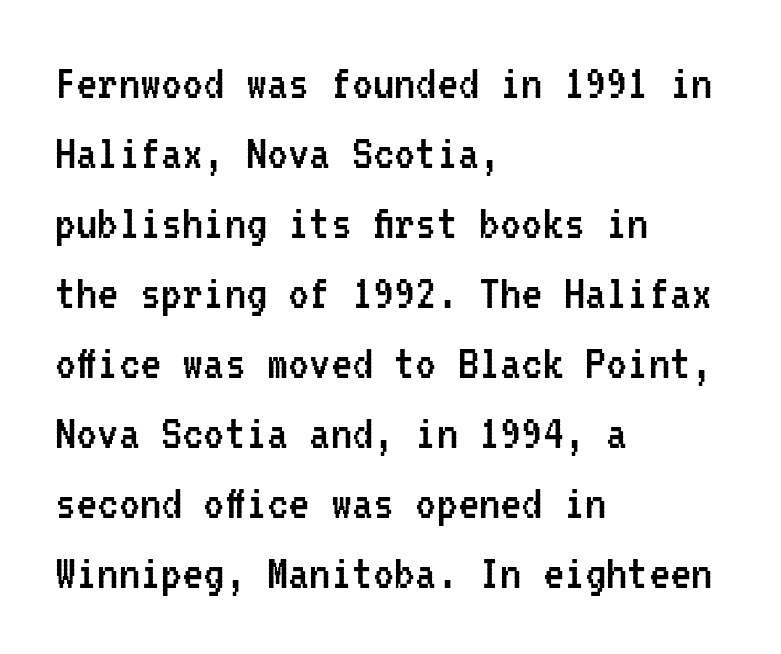
Underline: absent. These lines were composed using upright roman letters. The type is set solid horizontally, with unmodified tracking. The rag falls on the right side of this text block. If you measured baseline to baseline, you'd find a middling distance. Is this a heavy cut? Hardly; it is regular or lighter.
